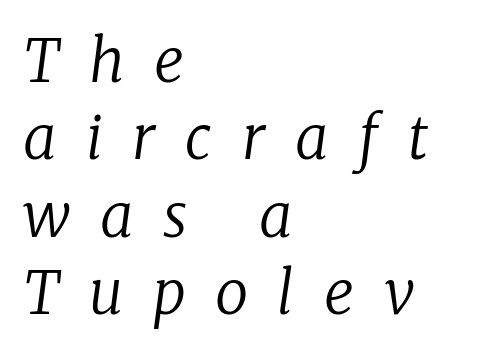
{"serif": "yes", "italic": "yes", "lean": "right", "slant_degrees": 8, "bold": "no", "weight": "regular", "width": "normal", "stroke_contrast": "low", "x_height": "medium", "monospaced": "no", "underline": "no", "align": "left", "line_spacing": "normal", "line_spacing_ratio": 1.31, "letter_spacing": "wide", "letter_spacing_em": 0.5, "glyph_px": 59}
